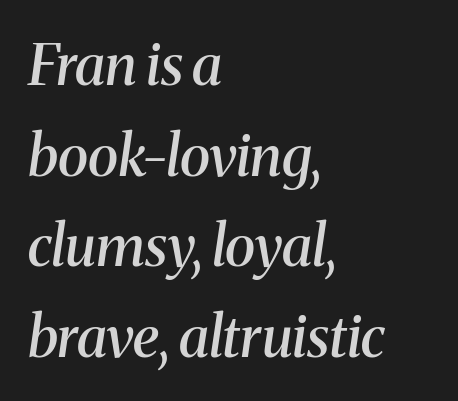
The image shows 57 px semibold serif type, italic (leaning right); set left-aligned, normal line spacing (1.59x), normal letter spacing, not underlined; medium stroke contrast and a medium x-height.
